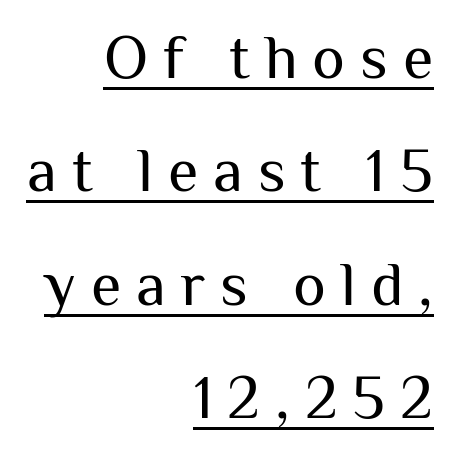
{"serif": "no", "italic": "no", "bold": "no", "weight": "regular", "width": "normal", "stroke_contrast": "medium", "x_height": "medium", "monospaced": "no", "underline": "yes", "align": "right", "line_spacing_ratio": 1.83, "letter_spacing": "wide", "letter_spacing_em": 0.24, "glyph_px": 62}
